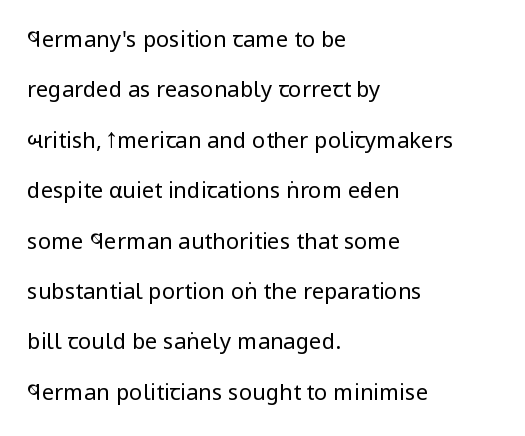
{"italic": "no", "bold": "no", "underline": "no", "align": "left", "line_spacing": "loose", "line_spacing_ratio": 2.29, "letter_spacing": "normal", "letter_spacing_em": 0.0, "glyph_px": 22}
